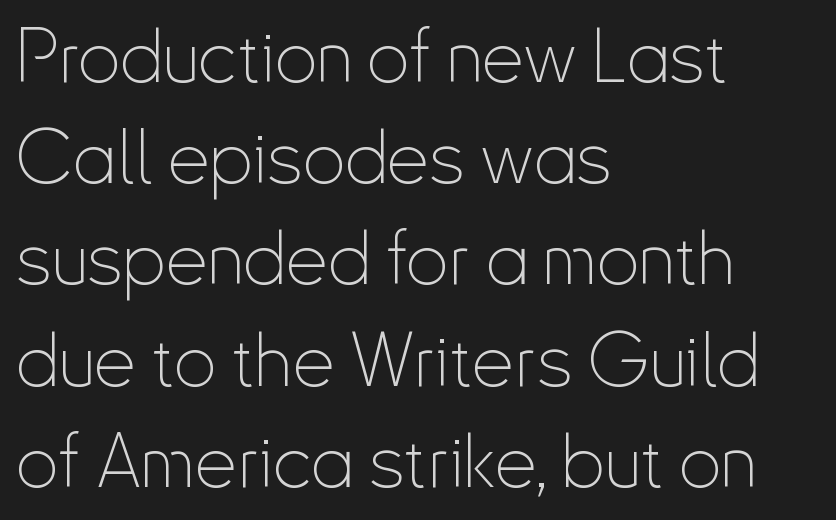
Q: Is the text bold? A: No.
Q: Is the text italic (slanted)? A: No, it is upright.
Q: Is the typeface a serif or a sans-serif typeface? A: Sans-serif.
Q: Is the text underlined? A: No.
Q: How is the paragraph aligned? A: Left-aligned.
Q: Is the spacing between letters normal or unusually wide? A: Normal.
Q: Is the spacing between lines tight, normal or loose? A: Normal.
Q: Width (condensed, normal, or wide)? A: Condensed.
Q: Stroke contrast? A: Low.
Q: x-height? A: Small.
Q: Monospaced? A: No.
